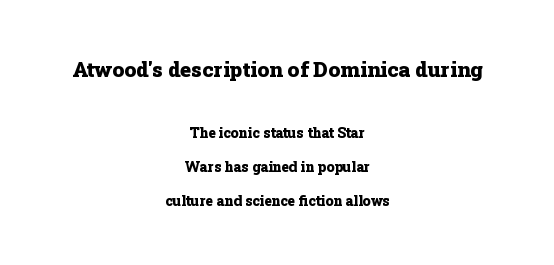
{"italic": "no", "bold": "yes", "underline": "no", "align": "center", "line_spacing": "loose", "line_spacing_ratio": 2.43, "letter_spacing": "normal", "letter_spacing_em": 0.0, "larger_block": "first", "size_ratio": 1.5, "glyph_px": 21}
